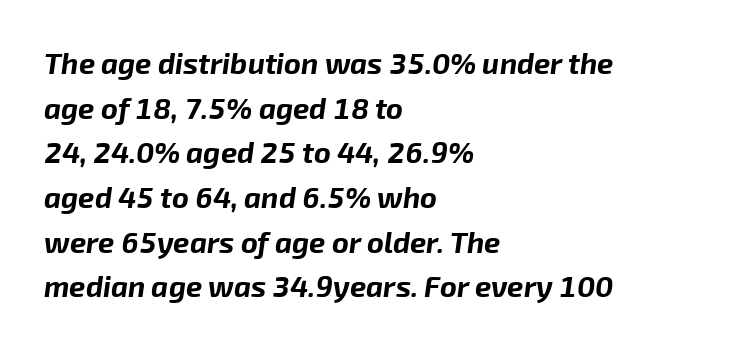
The image shows 29 px bold type, italic (leaning right); set left-aligned, normal line spacing (1.54x), normal letter spacing, not underlined; low stroke contrast and a medium x-height.
